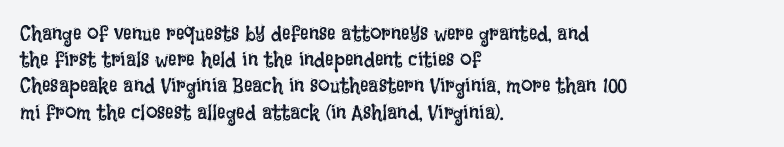
{"italic": "no", "bold": "no", "underline": "no", "align": "left", "line_spacing": "normal", "line_spacing_ratio": 1.25, "letter_spacing": "normal", "letter_spacing_em": 0.0, "glyph_px": 21}
